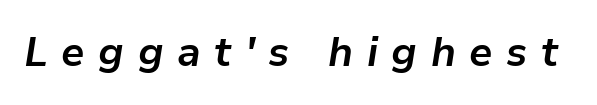
The image shows 41 px bold type, italic (leaning right); set unusually wide letter spacing (+0.33 em), not underlined; low stroke contrast and a medium x-height.
